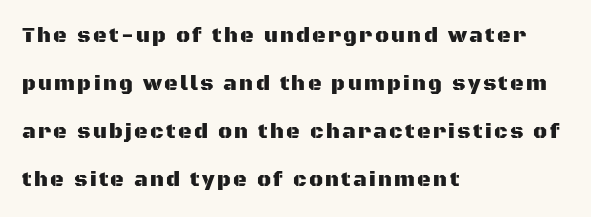
Line starts are locked; line ends wander. One glance says open: line gaps are wider than usual. The strip under each line holds only bare page. This sample uses an upright cut, with every glyph sitting square on the baseline.
